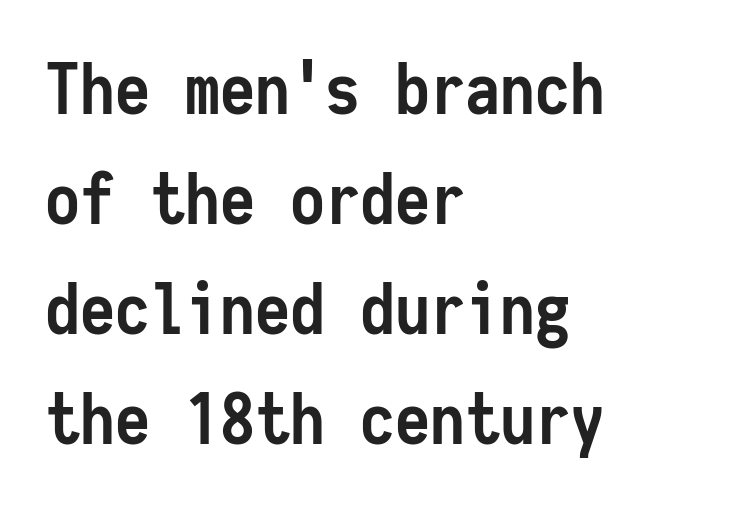
{"serif": "no", "italic": "no", "bold": "yes", "weight": "semibold", "width": "condensed", "stroke_contrast": "low", "x_height": "medium", "monospaced": "yes", "underline": "no", "align": "left", "line_spacing": "normal", "line_spacing_ratio": 1.57, "letter_spacing": "normal", "letter_spacing_em": 0.0, "glyph_px": 70}
